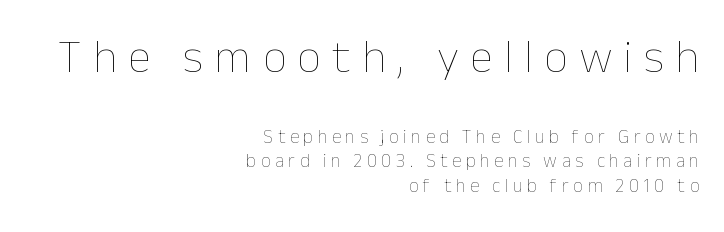
The image shows 47 px thin type, upright; set right-aligned, normal line spacing (1.3x), unusually wide letter spacing (+0.24 em), not underlined; the first (top) block is 2.47x larger; low stroke contrast and a medium x-height.
